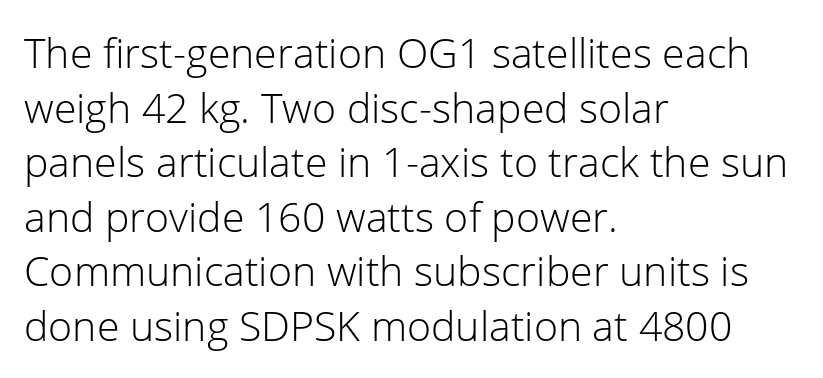
The image shows 41 px light sans-serif type, upright; set left-aligned, normal line spacing (1.33x), normal letter spacing, not underlined; low stroke contrast and a medium x-height.
